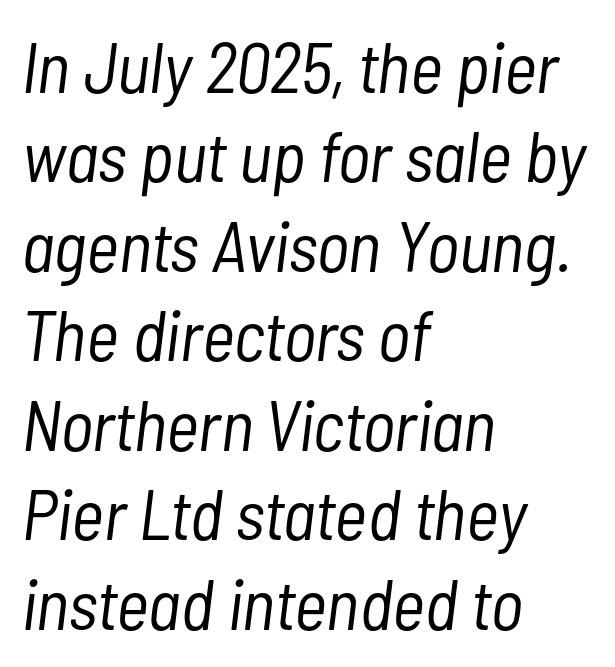
Q: Is the text bold? A: No.
Q: Is the text italic (slanted)? A: Yes, it leans right by about 7 degrees.
Q: Is the text underlined? A: No.
Q: How is the paragraph aligned? A: Left-aligned.
Q: Is the spacing between letters normal or unusually wide? A: Normal.
Q: Is the spacing between lines tight, normal or loose? A: Normal.
Q: Width (condensed, normal, or wide)? A: Condensed.
Q: Stroke contrast? A: Low.
Q: x-height? A: Medium.
Q: Monospaced? A: No.
